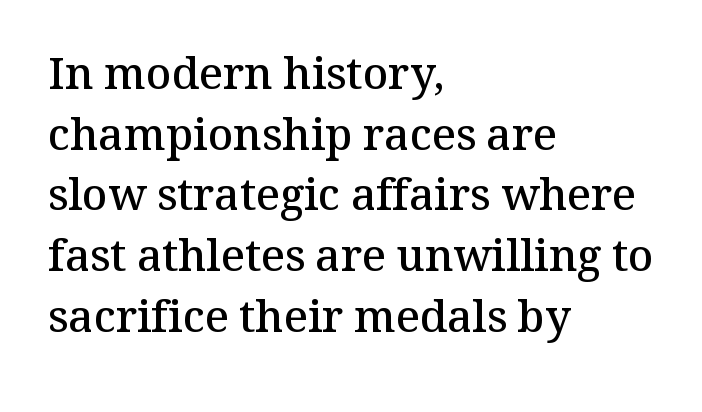
A typesetter would label this face a serif. This sample has the flowing, uneven cadence of proportional lettering. Observe the ordinary spacing: letters are neighbours, not strangers. Quick note: underline off.
